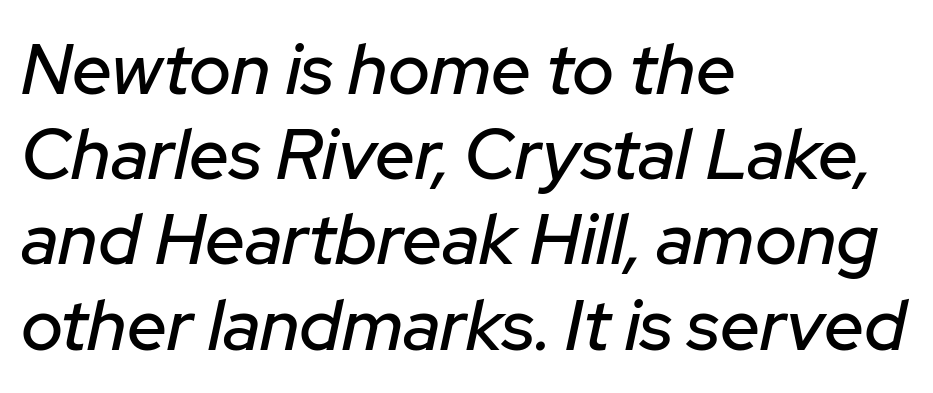
Q: Is the text italic (slanted)? A: Yes, it leans right by about 12 degrees.
Q: Is the text underlined? A: No.
Q: How is the paragraph aligned? A: Left-aligned.
Q: Is the spacing between letters normal or unusually wide? A: Normal.
Q: Width (condensed, normal, or wide)? A: Normal.
Q: Stroke contrast? A: Low.
Q: x-height? A: Medium.
Q: Monospaced? A: No.
